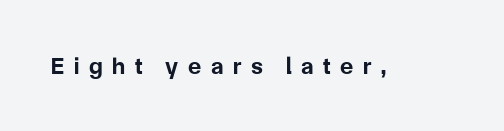
{"italic": "no", "bold": "yes", "underline": "no", "letter_spacing": "wide", "letter_spacing_em": 0.4, "glyph_px": 24}
